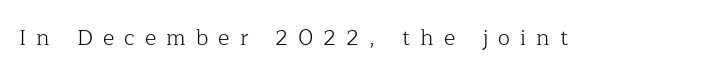
{"italic": "no", "bold": "no", "underline": "no", "letter_spacing": "wide", "letter_spacing_em": 0.46, "glyph_px": 22}
